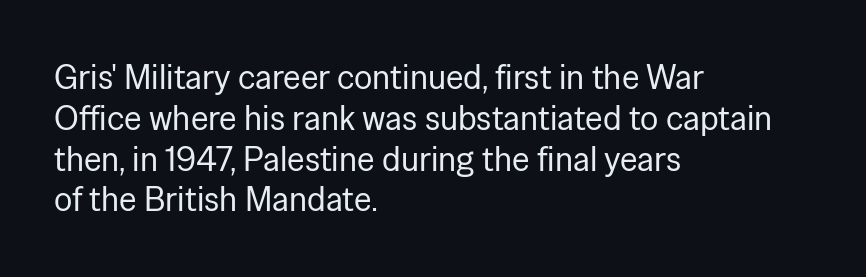
Q: Is the text bold? A: No.
Q: Is the text italic (slanted)? A: No, it is upright.
Q: Is the typeface a serif or a sans-serif typeface? A: Sans-serif.
Q: Is the text underlined? A: No.
Q: How is the paragraph aligned? A: Left-aligned.
Q: Is the spacing between letters normal or unusually wide? A: Normal.
Q: Width (condensed, normal, or wide)? A: Normal.
Q: Stroke contrast? A: Low.
Q: x-height? A: Medium.
Q: Monospaced? A: No.
